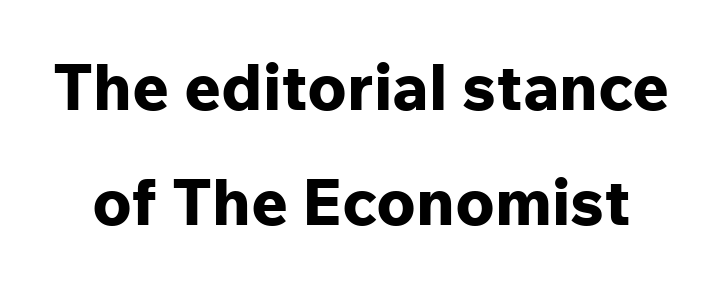
{"serif": "no", "italic": "no", "bold": "yes", "weight": "bold", "width": "normal", "stroke_contrast": "low", "x_height": "medium", "monospaced": "no", "underline": "no", "line_spacing_ratio": 1.8, "letter_spacing": "normal", "letter_spacing_em": 0.0, "glyph_px": 64}
